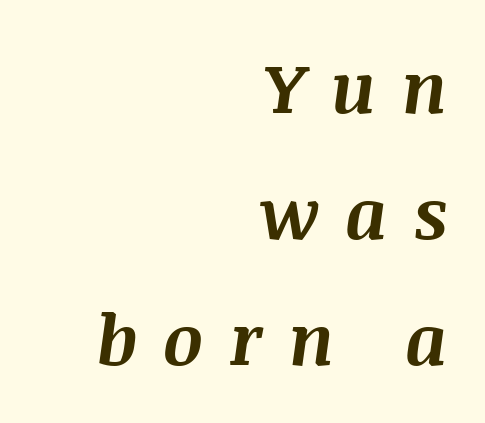
Q: Is the text bold? A: Yes.
Q: Is the text italic (slanted)? A: Yes, it leans right by about 8 degrees.
Q: Is the text underlined? A: No.
Q: How is the paragraph aligned? A: Right-aligned.
Q: Is the spacing between letters normal or unusually wide? A: Unusually wide.
Q: Width (condensed, normal, or wide)? A: Normal.
Q: Stroke contrast? A: Medium.
Q: x-height? A: Large.
Q: Monospaced? A: No.
